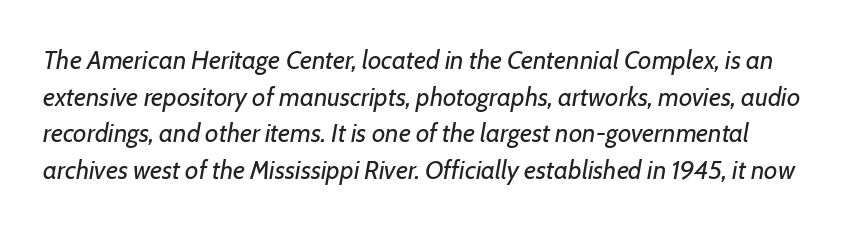
Stems here are at most as thick as an everyday book face. Nobody touched the tracking dial on this one. The passage shown leans; its letterforms are oblique. Descenders hang freely into open space. Line spacing here is normal.
